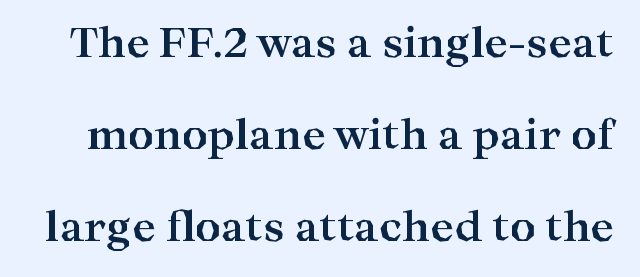
The string is rendered with underlining switched off. You'd pick this weight for a headline — it's a proper bold. This rendering employs a face with finishing strokes, i.e., a serif. Between one letter and the next there's only the usual sliver of space. The letters advance in unequal steps, a hallmark of proportional type.
